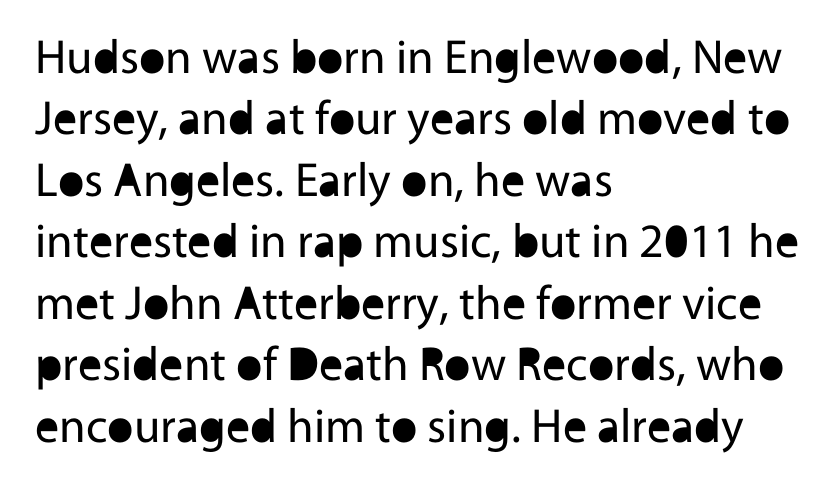
The image shows 48 px regular-weight sans-serif type, upright; set left-aligned, normal line spacing (1.28x), normal letter spacing, not underlined; a medium x-height.
